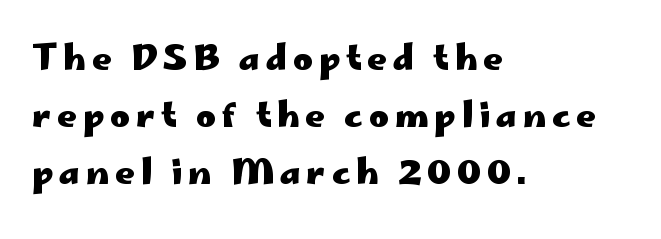
The image shows 34 px heavy, wide sans-serif type, upright; set left-aligned, normal line spacing (1.68x), not underlined; low stroke contrast and a small x-height.
